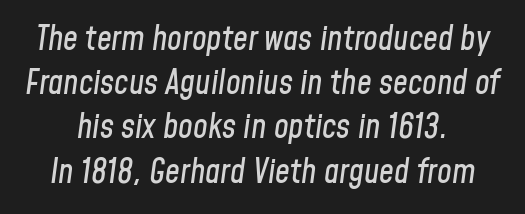
Successive baselines arrive at the customary interval. A typesetter would mark this as italic. The specimen omits any rule beneath the text block's lines. How are the letters spaced? Ordinarily, with no added tracking.
